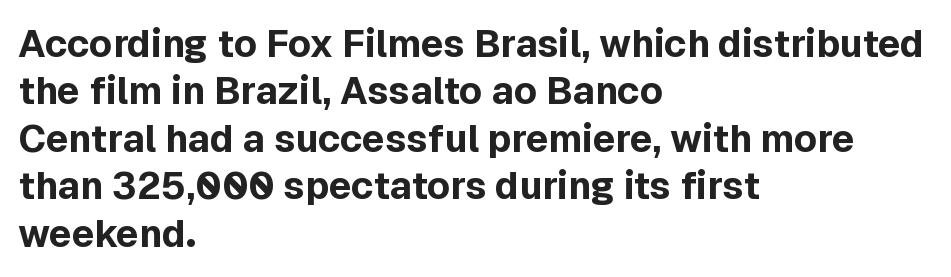
{"serif": "no", "italic": "no", "bold": "yes", "weight": "bold", "width": "normal", "x_height": "medium", "monospaced": "no", "underline": "no", "align": "left", "line_spacing": "normal", "line_spacing_ratio": 1.25, "letter_spacing": "normal", "letter_spacing_em": 0.0, "glyph_px": 38}
